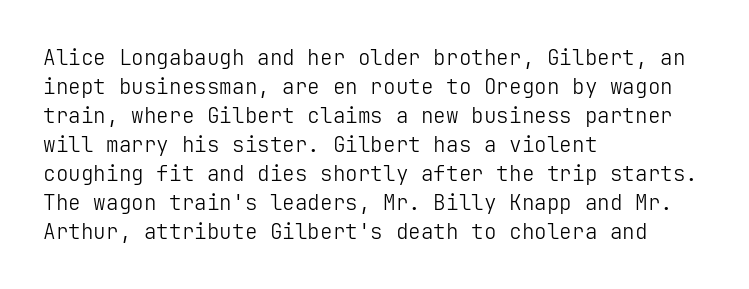
Q: Is the text bold? A: No.
Q: Is the text italic (slanted)? A: No, it is upright.
Q: Is the text underlined? A: No.
Q: How is the paragraph aligned? A: Left-aligned.
Q: Is the spacing between letters normal or unusually wide? A: Normal.
Q: Is the spacing between lines tight, normal or loose? A: Normal.
